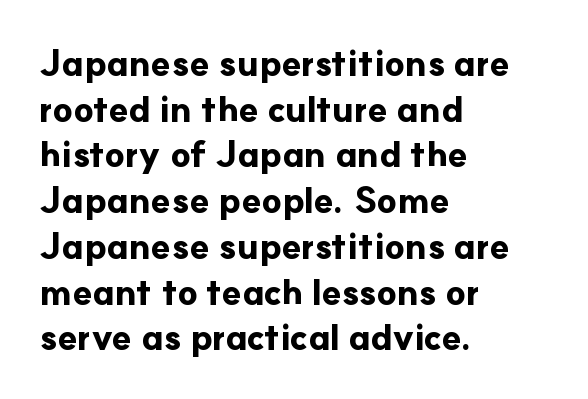
Vertical strokes here are truly vertical. The face used here is proportionally spaced, like ordinary book or web type. Underlining? Definitely not there. Typographic density is high because the face is bold. Default kerning and tracking; the words read as compact shapes. Teacher's note: observe the even left margin — that is flush-left alignment.
